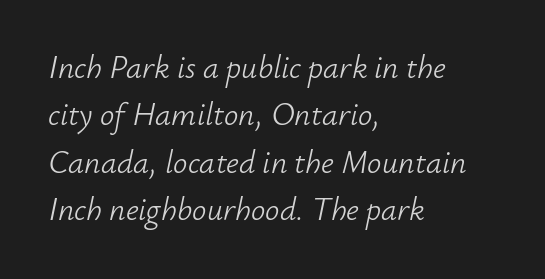
Is the letter spacing exaggerated? No — it looks like the ordinary default. The lines are quadded left. The letterforms sit at book weight or below. The rendering uses natural spacing where letterforms have individual widths.
